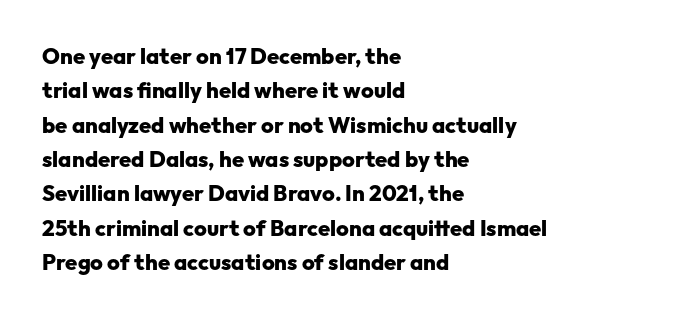
Q: Is the text bold? A: Yes.
Q: Is the text italic (slanted)? A: No, it is upright.
Q: Is the text underlined? A: No.
Q: How is the paragraph aligned? A: Left-aligned.
Q: Is the spacing between letters normal or unusually wide? A: Normal.
Q: Is the spacing between lines tight, normal or loose? A: Normal.
